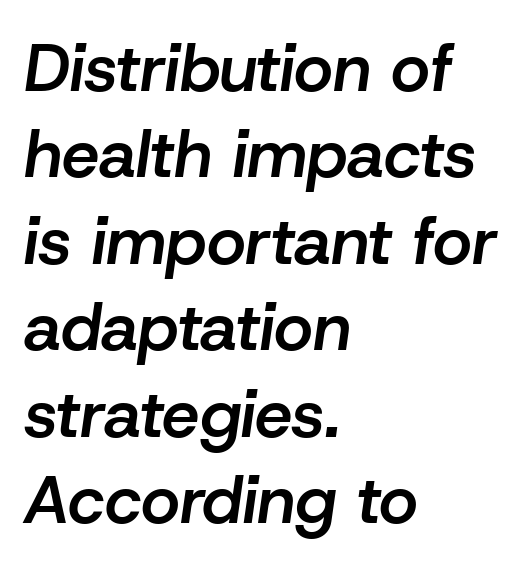
Q: Is the text bold? A: Semi-bold.
Q: Is the text italic (slanted)? A: Yes, it leans right by about 8 degrees.
Q: Is the text underlined? A: No.
Q: How is the paragraph aligned? A: Left-aligned.
Q: Is the spacing between letters normal or unusually wide? A: Normal.
Q: Is the spacing between lines tight, normal or loose? A: Normal.
Q: Width (condensed, normal, or wide)? A: Normal.
Q: Stroke contrast? A: Low.
Q: x-height? A: Medium.
Q: Monospaced? A: No.
